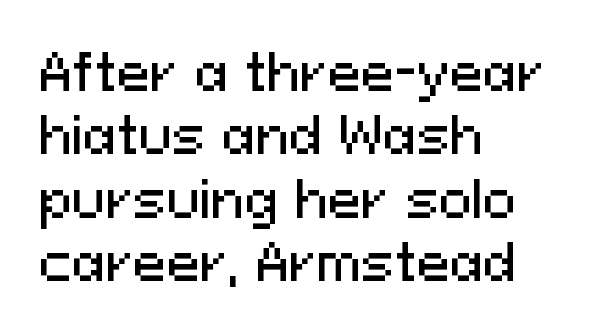
{"serif": "no", "italic": "no", "width": "normal", "stroke_contrast": "medium", "x_height": "medium", "monospaced": "no", "underline": "no", "align": "left", "line_spacing": "normal", "line_spacing_ratio": 1.27, "letter_spacing": "normal", "letter_spacing_em": 0.0, "glyph_px": 50}
